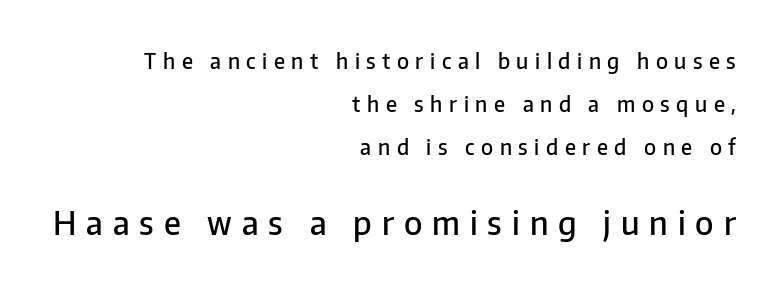
The image shows 32 px semibold sans-serif type, upright; set right-aligned, loose line spacing (2.05x), unusually wide letter spacing (+0.31 em), not underlined; the second (bottom) block is 1.52x larger; low stroke contrast and a medium x-height.
